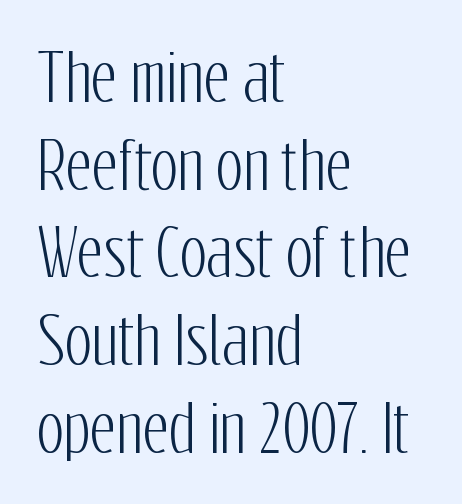
Just letters on the line, the space beneath them empty. Line starts are locked; line ends wander. The rendering keeps characters at their native spacing. Designer's note — italics off, roman on. Unlike a traditional serif, this face leaves its strokes unadorned. Quick note: interline space is typical.
